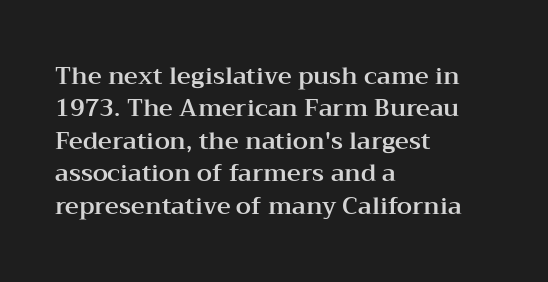
Glyph-to-glyph distance matches everyday printed text. Teacher's note: observe the even left margin — that is flush-left alignment. Type without underlining. This sample keeps an unexceptional amount of space between lines. This is roman type, the default non-slanted kind.
